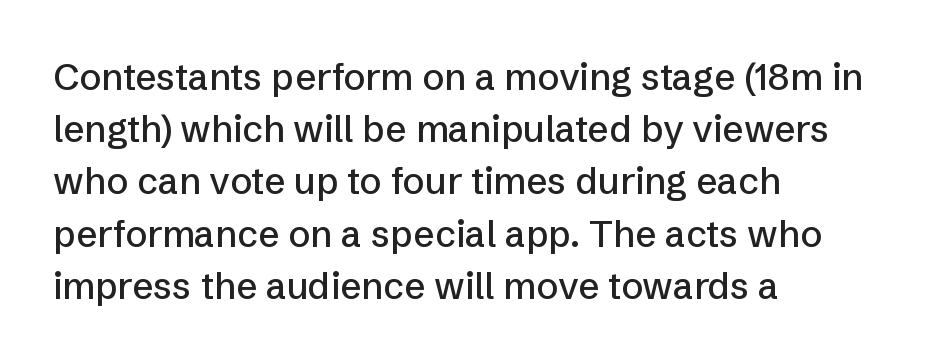
The letters advance in unequal steps, a hallmark of proportional type. Letterform terminals end flat and unadorned throughout the passage. Underlining? Definitely not there. This sample uses an upright cut, with every glyph sitting square on the baseline. Characters follow at the spacing the type designer built in.
